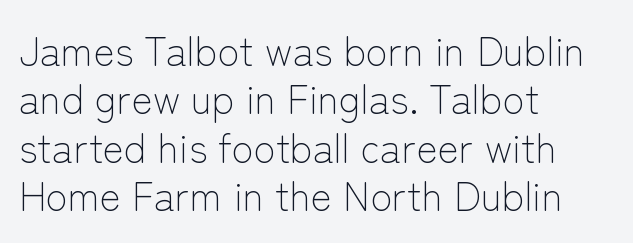
This sample uses plain, unmodified letter spacing. Varying glyph widths throughout — classic text-font behaviour. Classification — sans serif. The lettering holds an erect, upright posture throughout. The letters look calm and open, with moderate or lighter stems. The compositor pushed each line to the left boundary.
